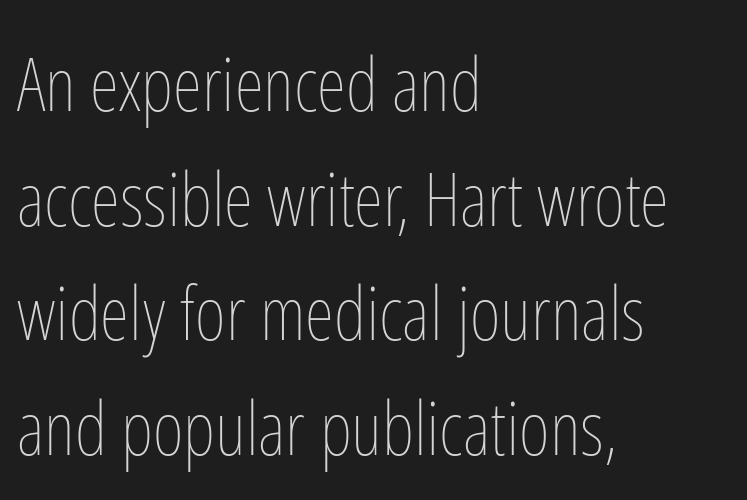
{"italic": "no", "bold": "no", "weight": "thin", "width": "condensed", "stroke_contrast": "low", "x_height": "medium", "monospaced": "no", "underline": "no", "align": "left", "line_spacing": "normal", "line_spacing_ratio": 1.53, "letter_spacing": "normal", "letter_spacing_em": 0.0, "glyph_px": 75}
